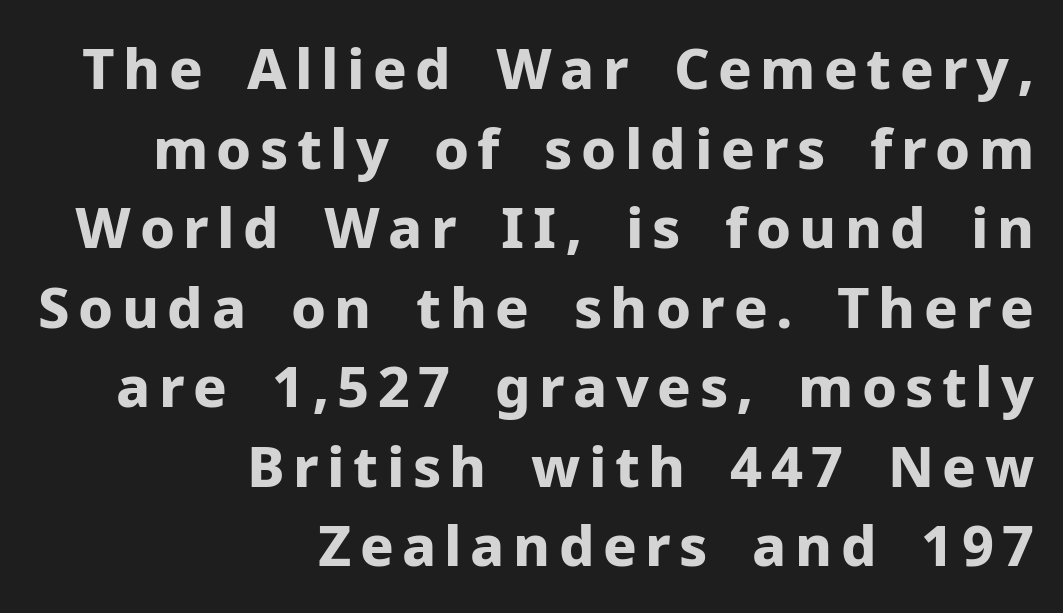
Visually the block forms a straight wall on the right and a jagged coastline on the left. The zone under the glyphs is completely vacant. As a designer I'd log this as weight 700, bold. The type family on display is of the sans-serif kind. The lettering holds an erect, upright posture throughout. A typesetter would call this proportional, since set widths differ per character.
